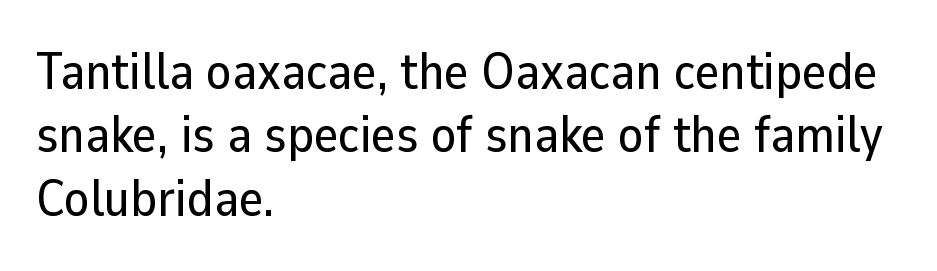
{"serif": "no", "italic": "no", "width": "normal", "stroke_contrast": "low", "x_height": "medium", "monospaced": "no", "underline": "no", "align": "left", "line_spacing_ratio": 1.22, "letter_spacing": "normal", "letter_spacing_em": 0.0, "glyph_px": 52}
